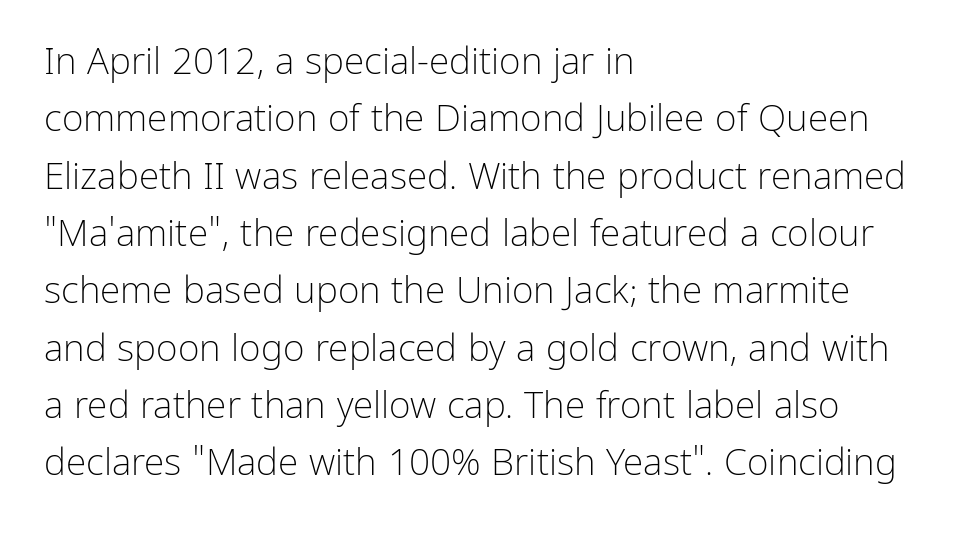
Descenders are the only things crossing below the line. Unlike a traditional serif, this face leaves its strokes unadorned. Every row of glyphs begins at an identical x-position on the left. The face used here is proportionally spaced, like ordinary book or web type.
